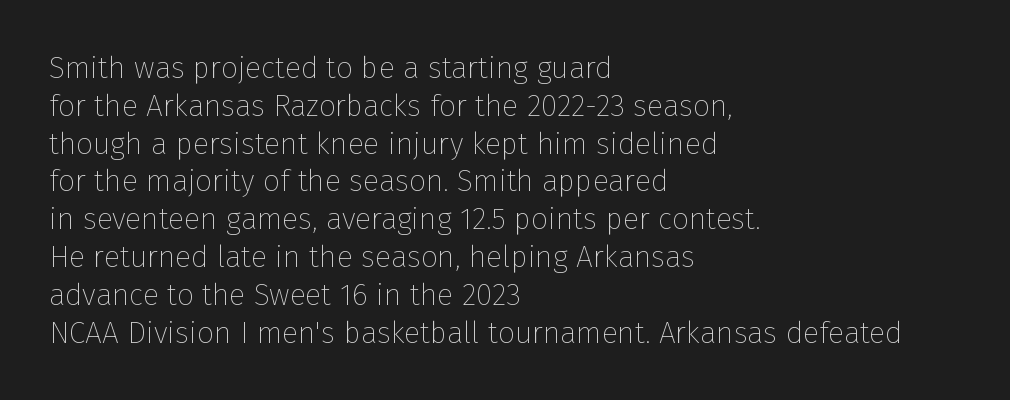
Q: Is the text bold? A: No.
Q: Is the text italic (slanted)? A: No, it is upright.
Q: Is the typeface a serif or a sans-serif typeface? A: Sans-serif.
Q: Is the text underlined? A: No.
Q: How is the paragraph aligned? A: Left-aligned.
Q: Is the spacing between letters normal or unusually wide? A: Normal.
Q: Is the spacing between lines tight, normal or loose? A: Normal.
Q: Width (condensed, normal, or wide)? A: Normal.
Q: Stroke contrast? A: Low.
Q: x-height? A: Medium.
Q: Monospaced? A: No.
